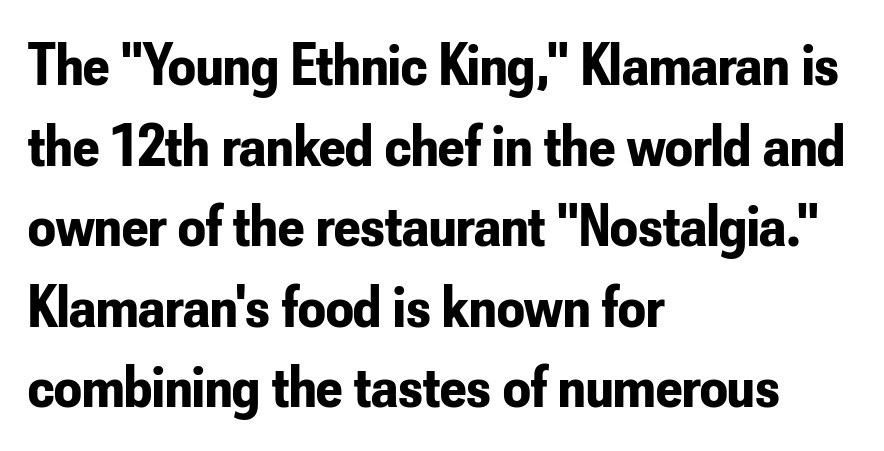
Q: Is the text bold? A: Yes.
Q: Is the text italic (slanted)? A: No, it is upright.
Q: Is the typeface a serif or a sans-serif typeface? A: Sans-serif.
Q: Is the text underlined? A: No.
Q: How is the paragraph aligned? A: Left-aligned.
Q: Is the spacing between letters normal or unusually wide? A: Normal.
Q: Is the spacing between lines tight, normal or loose? A: Normal.
Q: Width (condensed, normal, or wide)? A: Condensed.
Q: Stroke contrast? A: Low.
Q: x-height? A: Small.
Q: Monospaced? A: No.
